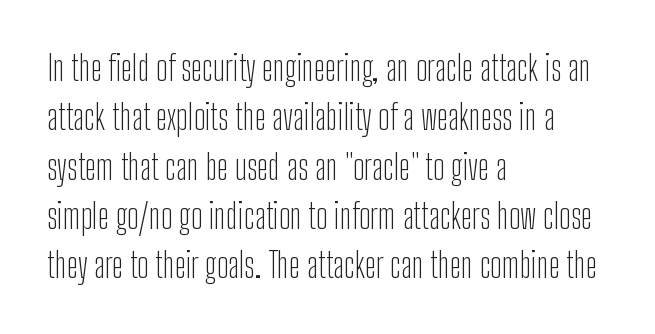
The image shows 34 px light, condensed sans-serif type, upright; set left-aligned, normal line spacing (1.45x), normal letter spacing, not underlined; low stroke contrast and a medium x-height.
